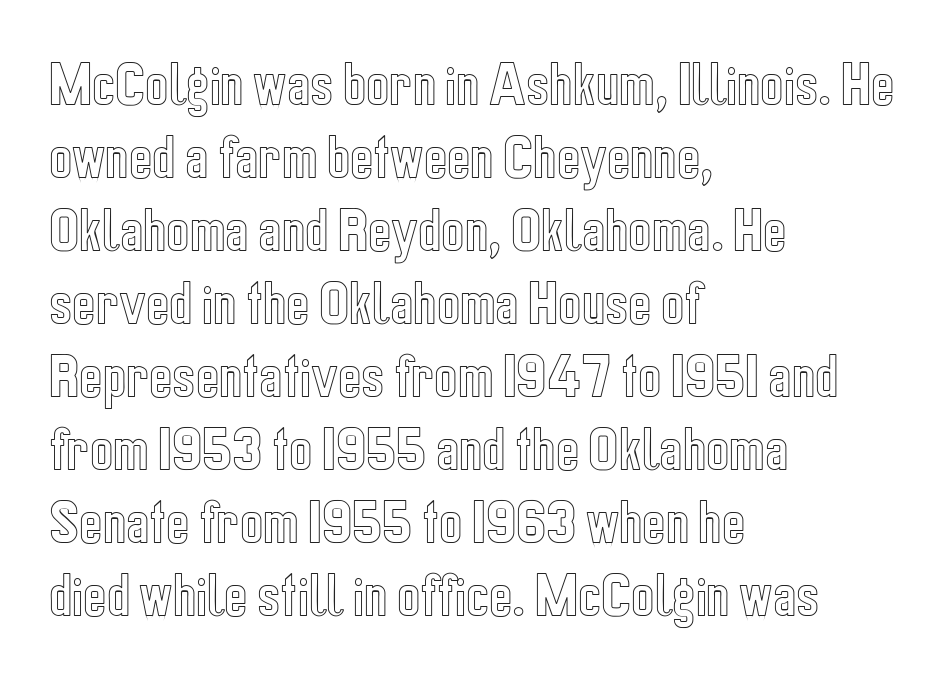
Quick note: not italic, upright. This rendering uses left alignment, leaving the right contour irregular. The specimen omits any rule beneath the text block's lines. Think of a printed novel: that variable character pitch is what you see here. This block has exactly the height ordinary leading produces.
